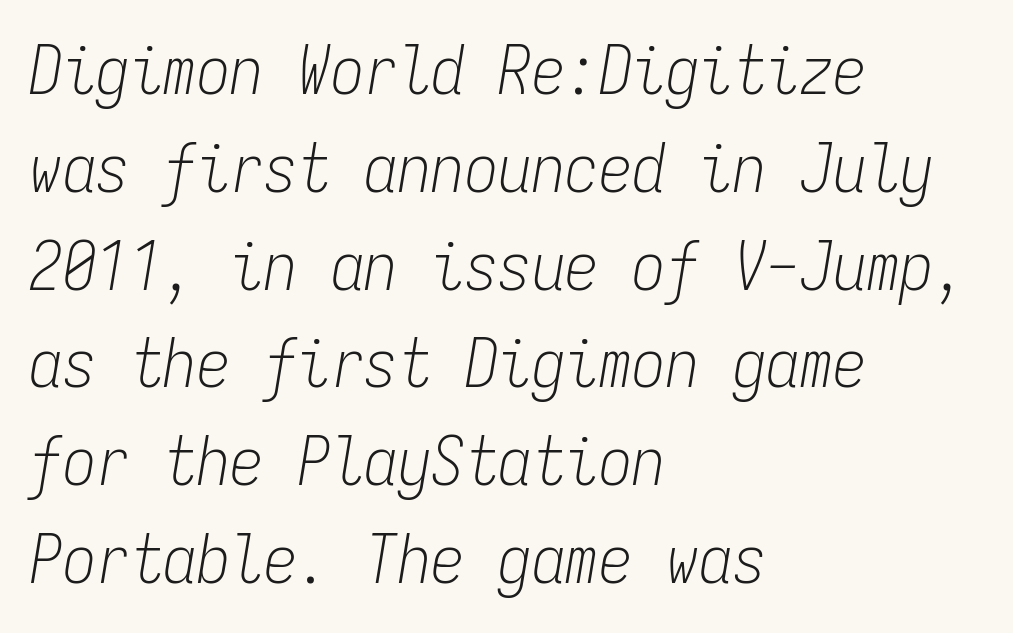
{"italic": "yes", "lean": "right", "slant_degrees": 9, "bold": "no", "weight": "light", "width": "condensed", "stroke_contrast": "low", "x_height": "medium", "monospaced": "yes", "underline": "no", "align": "left", "line_spacing": "normal", "line_spacing_ratio": 1.46, "letter_spacing": "normal", "letter_spacing_em": 0.0, "glyph_px": 67}
